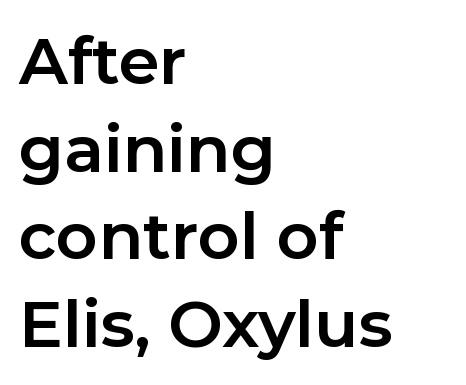
The image shows 65 px bold sans-serif type, upright; set left-aligned, normal line spacing (1.35x), normal letter spacing, not underlined; low stroke contrast and a medium x-height.
